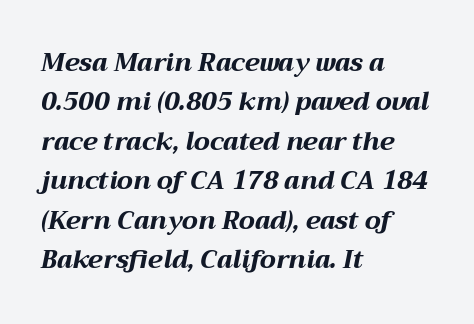
In terms of leading, this rendering sits right in the middle. Only glyphs here, with clear space below each row. Each word holds together tightly as a unit, with standard inter-letter gaps. The ragged edge is on the right, which tells us the setting is flush left.
